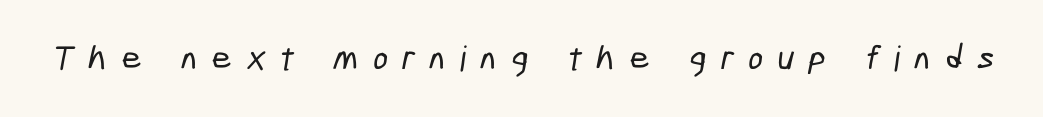
Q: Is the typeface a serif or a sans-serif typeface? A: Sans-serif.
Q: Is the text underlined? A: No.
Q: Is the spacing between letters normal or unusually wide? A: Unusually wide.
Q: Width (condensed, normal, or wide)? A: Condensed.
Q: Stroke contrast? A: Low.
Q: x-height? A: Medium.
Q: Monospaced? A: No.
